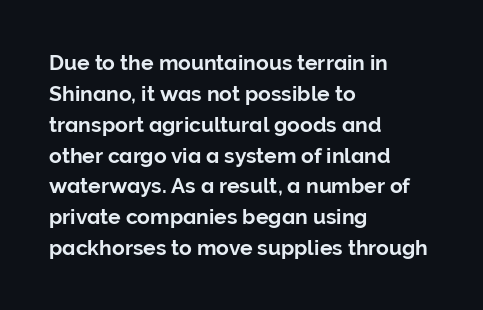
The image shows 21 px text type, upright; set left-aligned, normal line spacing (1.47x), normal letter spacing, not underlined.
